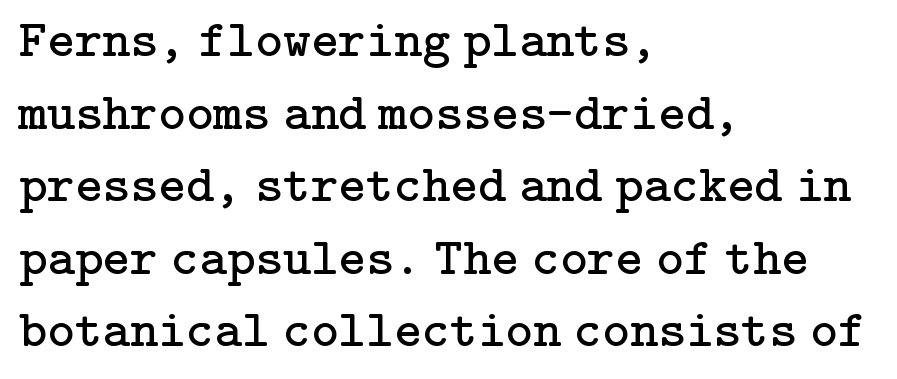
{"serif": "yes", "italic": "no", "bold": "no", "weight": "regular", "width": "normal", "stroke_contrast": "low", "x_height": "medium", "underline": "no", "align": "left", "line_spacing": "normal", "line_spacing_ratio": 1.37, "letter_spacing": "normal", "letter_spacing_em": 0.0, "glyph_px": 53}
